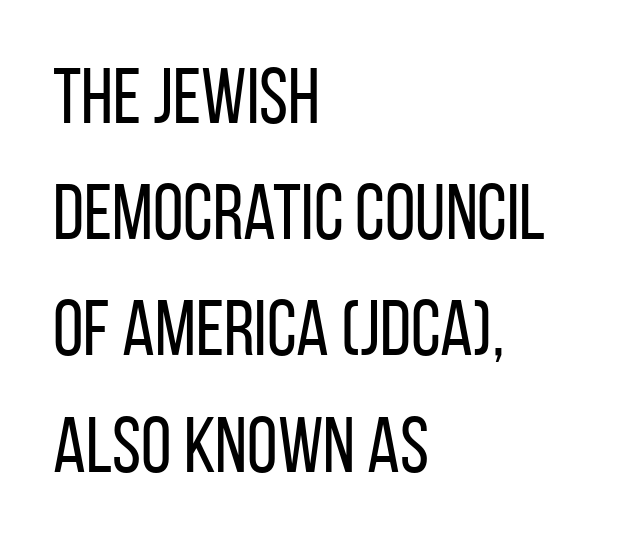
The image shows 78 px regular-weight, condensed sans-serif type, upright; set left-aligned, normal line spacing (1.49x), normal letter spacing, not underlined; low stroke contrast and a large x-height.
